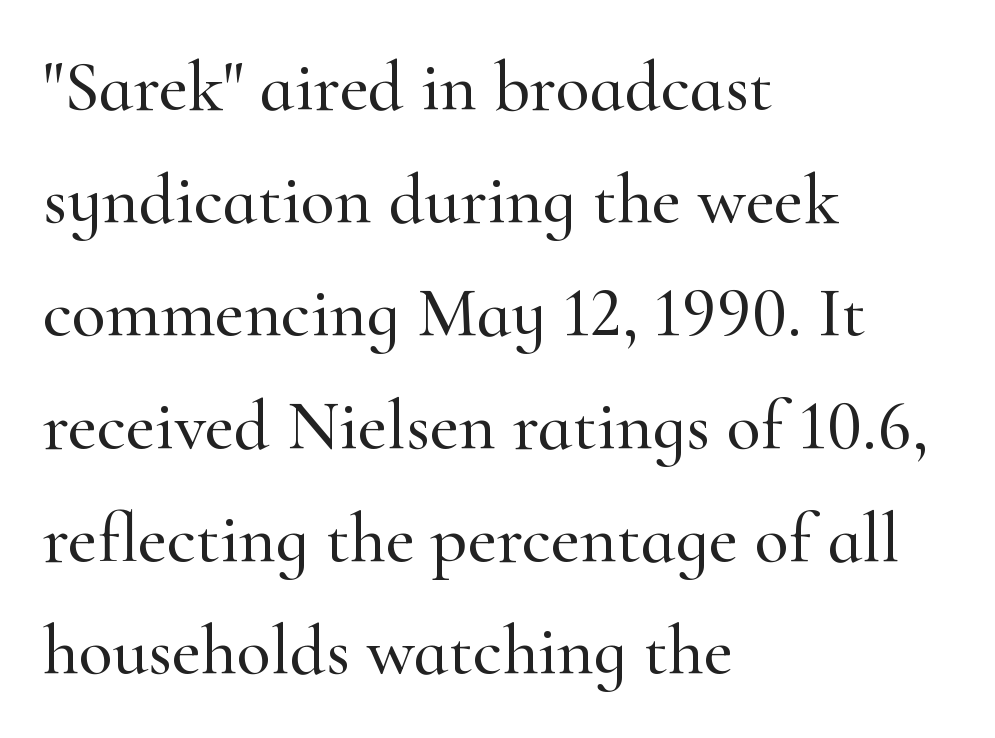
Quick note: underline off. Characters follow at the spacing the type designer built in. A serif font was chosen for this passage. The lettering holds an erect, upright posture throughout. The text block is weighted toward the left margin, trailing off unevenly rightward. Here the designer chose a conventional face with non-uniform glyph widths.
